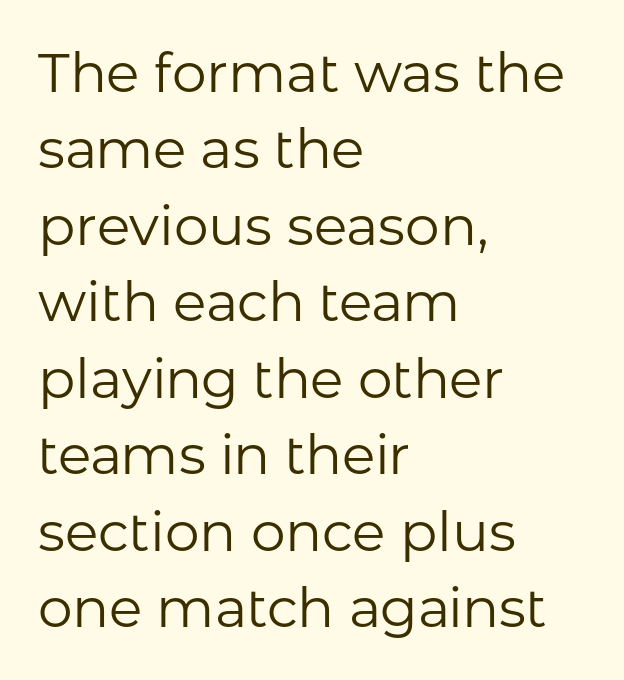
The image shows 55 px regular-weight sans-serif type, upright; set left-aligned, normal line spacing (1.39x), normal letter spacing, not underlined; low stroke contrast and a medium x-height.
